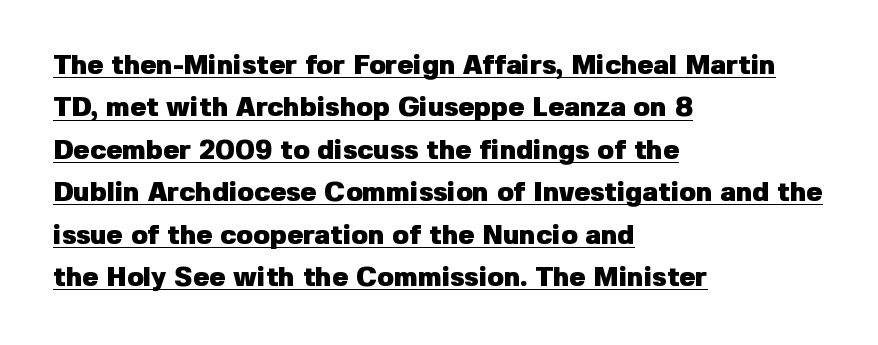
Q: Is the text bold? A: Yes.
Q: Is the text italic (slanted)? A: No, it is upright.
Q: Is the text underlined? A: Yes.
Q: How is the paragraph aligned? A: Left-aligned.
Q: Is the spacing between letters normal or unusually wide? A: Normal.
Q: Is the spacing between lines tight, normal or loose? A: Normal.
